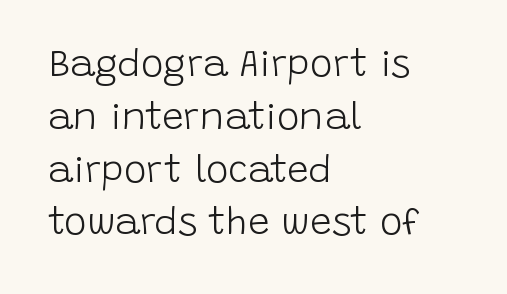
{"serif": "no", "italic": "no", "bold": "no", "weight": "light", "width": "normal", "stroke_contrast": "low", "x_height": "large", "monospaced": "no", "underline": "no", "align": "left", "line_spacing": "normal", "line_spacing_ratio": 1.39, "letter_spacing": "normal", "letter_spacing_em": 0.0, "glyph_px": 38}
